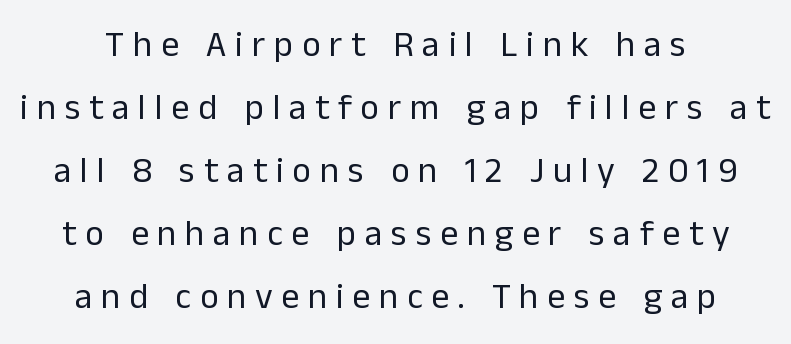
The image shows 36 px regular-weight sans-serif type, upright; set line spacing 1.75x, unusually wide letter spacing (+0.24 em), not underlined; low stroke contrast and a medium x-height.
